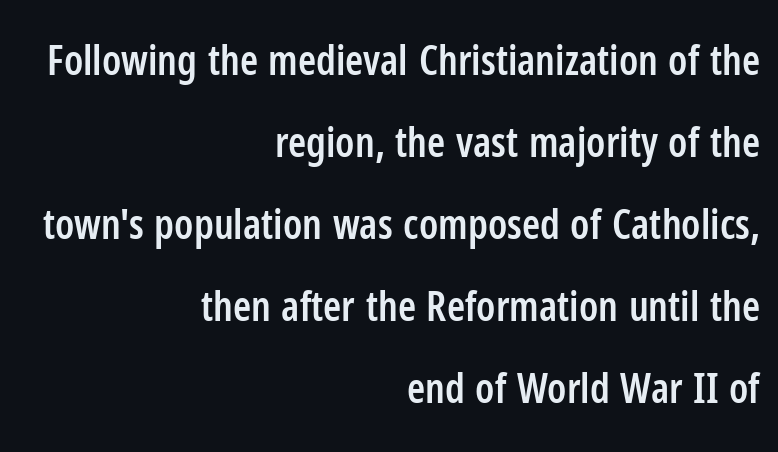
Q: Is the text bold? A: Semi-bold.
Q: Is the text italic (slanted)? A: No, it is upright.
Q: Is the typeface a serif or a sans-serif typeface? A: Sans-serif.
Q: Is the text underlined? A: No.
Q: How is the paragraph aligned? A: Right-aligned.
Q: Is the spacing between letters normal or unusually wide? A: Normal.
Q: Is the spacing between lines tight, normal or loose? A: Loose.
Q: Width (condensed, normal, or wide)? A: Condensed.
Q: Stroke contrast? A: Low.
Q: x-height? A: Medium.
Q: Monospaced? A: No.
